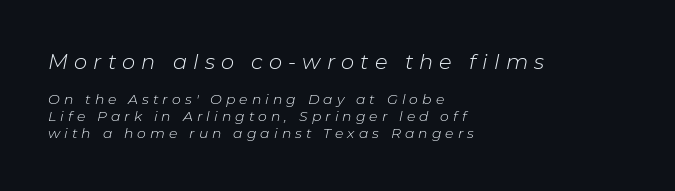
The image shows 21 px text type, italic (leaning right); set left-aligned, line spacing 1.21x, unusually wide letter spacing (+0.29 em), not underlined; the first (top) block is 1.5x larger.
